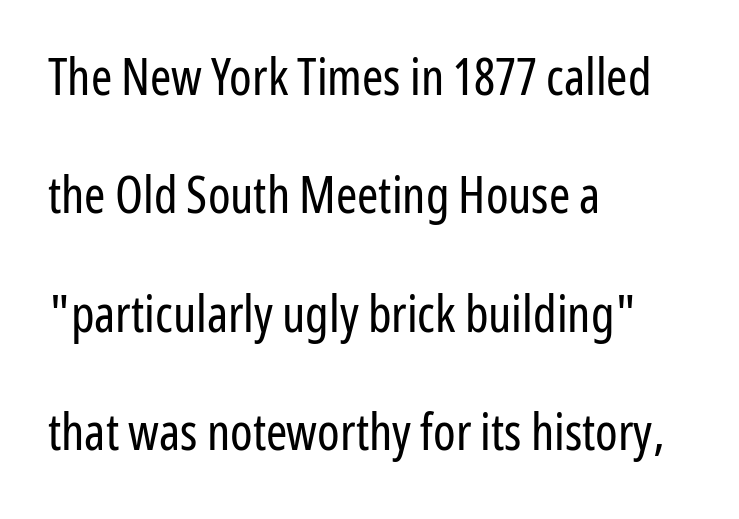
{"serif": "no", "italic": "no", "bold": "no", "weight": "regular", "width": "condensed", "stroke_contrast": "low", "x_height": "medium", "monospaced": "no", "underline": "no", "align": "left", "line_spacing": "loose", "line_spacing_ratio": 2.32, "letter_spacing": "normal", "letter_spacing_em": 0.0, "glyph_px": 51}
